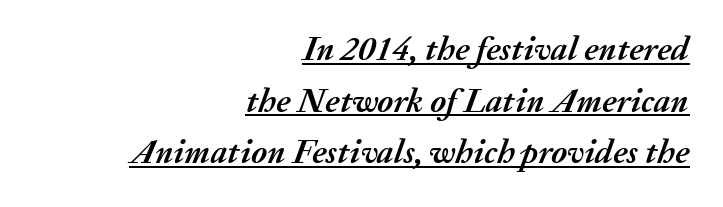
Is the type bold? Yes — the strokes are clearly thick and heavy. You can tell it's italic because the verticals aren't actually vertical. Evenly set lines give the paragraph a standard silhouette. Observe the ordinary spacing: letters are neighbours, not strangers. The sample's only ornament is a line tracing under the words.
